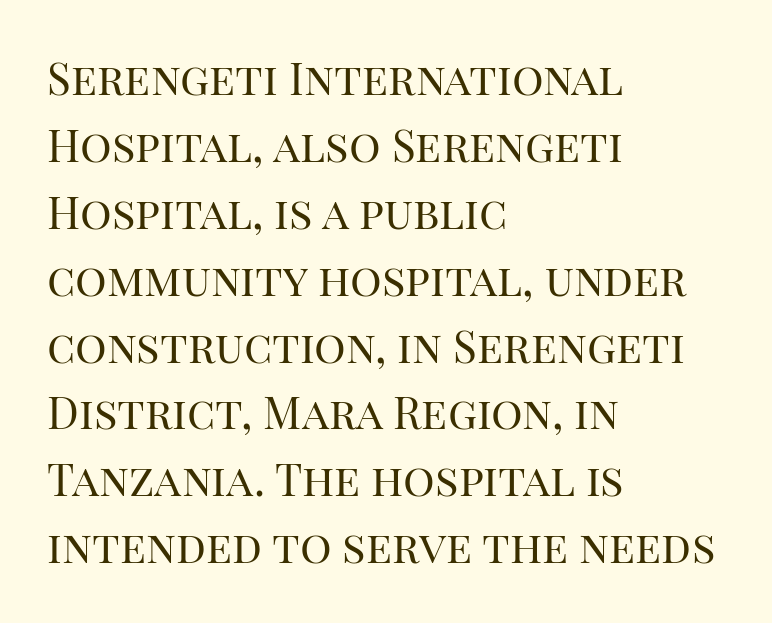
Compared with typical body copy, the letter spacing here is the same. Do the letters lean? They stand straight. The rendering shows small feet on the letterforms — a serif design. This sample has the flowing, uneven cadence of proportional lettering.
